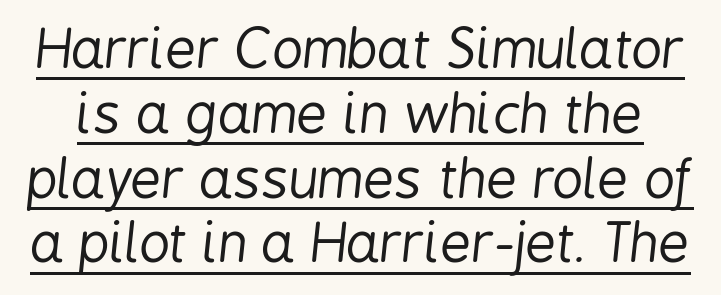
Q: Is the text bold? A: No.
Q: Is the text italic (slanted)? A: Yes, it leans right by about 6 degrees.
Q: Is the text underlined? A: Yes.
Q: Is the spacing between letters normal or unusually wide? A: Normal.
Q: Width (condensed, normal, or wide)? A: Condensed.
Q: Stroke contrast? A: Low.
Q: x-height? A: Medium.
Q: Monospaced? A: No.
